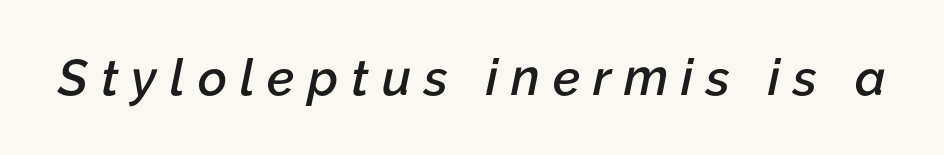
Q: Is the text bold? A: Semi-bold.
Q: Is the text italic (slanted)? A: Yes, it leans right by about 12 degrees.
Q: Is the text underlined? A: No.
Q: Is the spacing between letters normal or unusually wide? A: Unusually wide.
Q: Width (condensed, normal, or wide)? A: Normal.
Q: Stroke contrast? A: Low.
Q: x-height? A: Medium.
Q: Monospaced? A: No.
